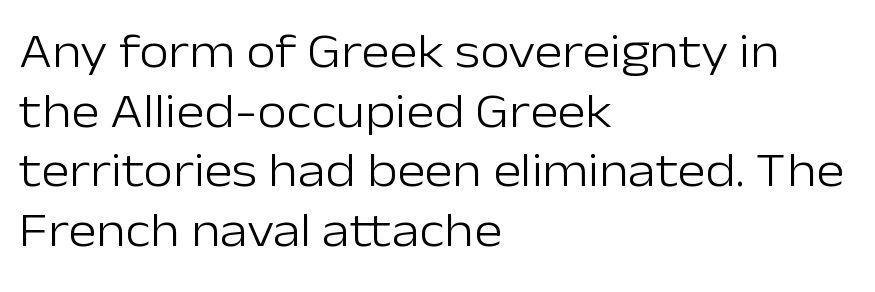
Compared with a centered layout, this one pins lines to the left instead. The line texture is even and compact thanks to regular tracking. You could not count columns in this text — the font is proportionally spaced. Clear beneath every line of the passage. The strokes are not fattened; the text isn't bold.
